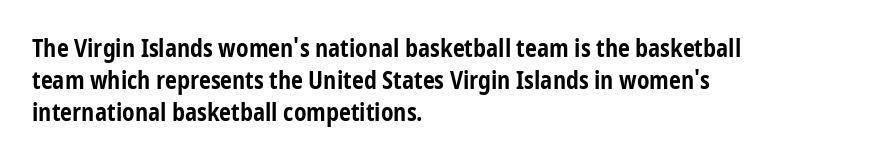
{"italic": "no", "bold": "yes", "underline": "no", "align": "left", "line_spacing": "normal", "line_spacing_ratio": 1.33, "letter_spacing": "normal", "letter_spacing_em": 0.0, "glyph_px": 24}
